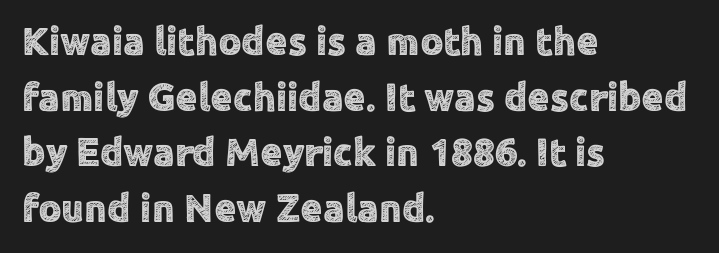
The image shows 40 px sans-serif type, upright; set left-aligned, normal line spacing (1.39x), normal letter spacing, not underlined; a medium x-height.
